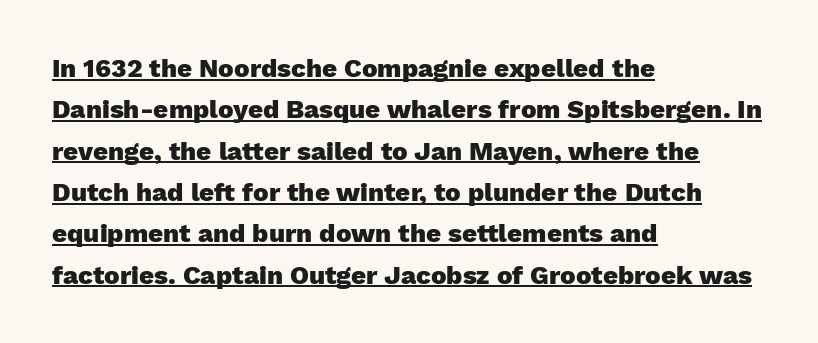
The image shows 26 px bold type, upright; set left-aligned, normal line spacing (1.59x), normal letter spacing, underlined.
